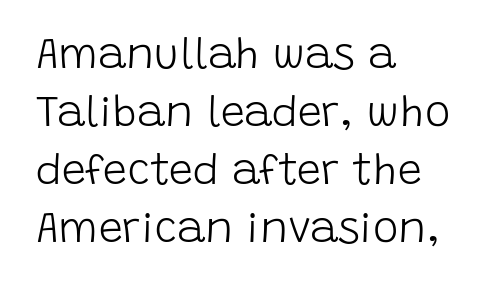
Q: Is the text bold? A: No.
Q: Is the text italic (slanted)? A: No, it is upright.
Q: Is the typeface a serif or a sans-serif typeface? A: Sans-serif.
Q: Is the text underlined? A: No.
Q: How is the paragraph aligned? A: Left-aligned.
Q: Is the spacing between letters normal or unusually wide? A: Normal.
Q: Is the spacing between lines tight, normal or loose? A: Normal.
Q: Width (condensed, normal, or wide)? A: Normal.
Q: Stroke contrast? A: Low.
Q: x-height? A: Large.
Q: Monospaced? A: No.
